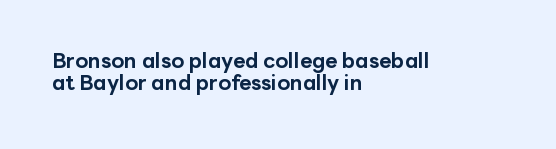
You could barely slide anything between these rows. No italicization has been applied; the sample stays upright. The horizontal fit of the characters is conventional and even. Layout note: lines flush left. Set as a true bold cut, around the 700 mark.
